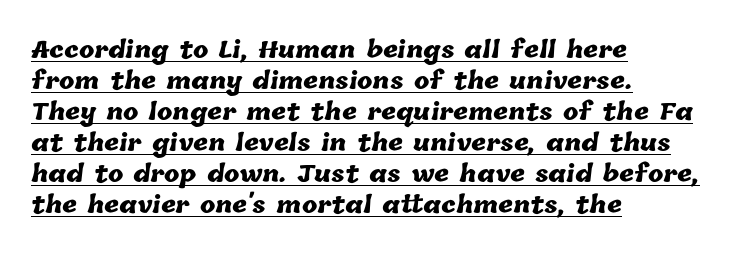
In terms of weight, the rendering is a true, heavy bold. These lines stack with their left ends in a neat column. The face used here is rendered with its standard letterfit. The passage shown is underscored from start to finish. The leading is moderate, giving the passage an even texture.
